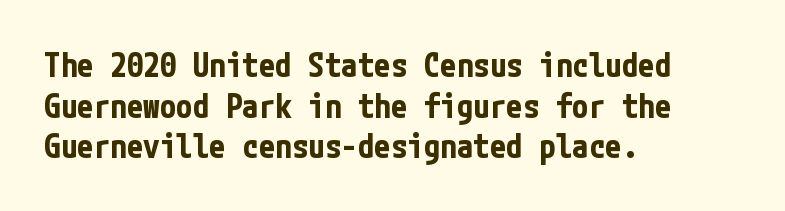
Q: Is the text bold? A: Yes.
Q: Is the text italic (slanted)? A: No, it is upright.
Q: Is the typeface a serif or a sans-serif typeface? A: Sans-serif.
Q: Is the text underlined? A: No.
Q: How is the paragraph aligned? A: Left-aligned.
Q: Is the spacing between letters normal or unusually wide? A: Normal.
Q: Width (condensed, normal, or wide)? A: Condensed.
Q: Stroke contrast? A: Low.
Q: x-height? A: Medium.
